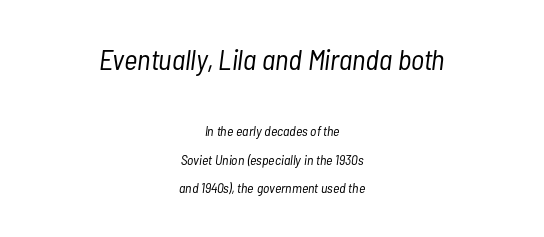
Q: Is the text bold? A: No.
Q: Is the text italic (slanted)? A: Yes, it leans right by about 7 degrees.
Q: Is the text underlined? A: No.
Q: How is the paragraph aligned? A: Centered.
Q: Is the spacing between letters normal or unusually wide? A: Normal.
Q: Is the spacing between lines tight, normal or loose? A: Loose.
Q: Which block of text is set in a larger size, the first (top) or the second (bottom)? A: The first (top) one.
Q: Width (condensed, normal, or wide)? A: Condensed.
Q: Stroke contrast? A: Low.
Q: x-height? A: Medium.
Q: Monospaced? A: No.
